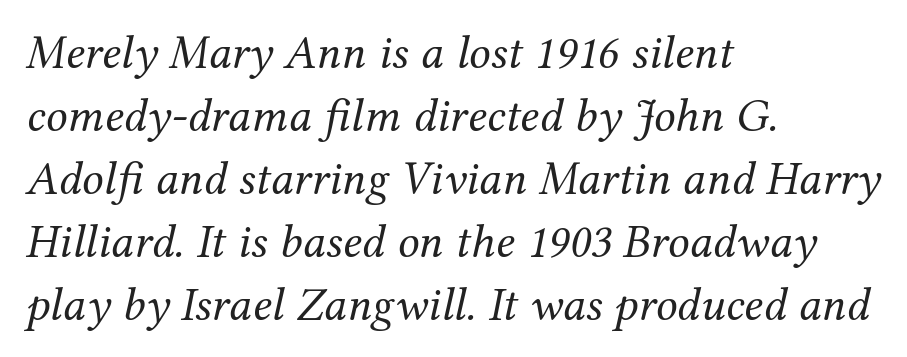
Look at the tracking — it's just the regular setting, nothing added. Normally led — the rows are evenly, conventionally spaced. If you drew a line through each stem, it would be angled. Is this a fixed-width face? No — the glyphs have proportional, varying widths. A clean baseline with only descenders dipping below it. A classic flush-left, rag-right setting is used for this passage.
